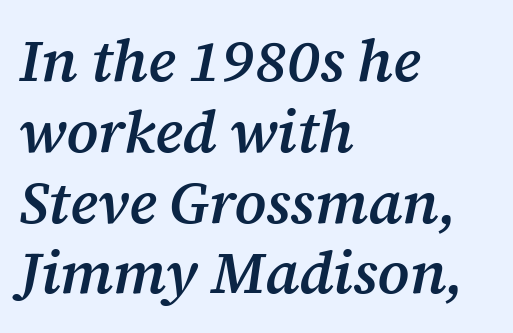
{"serif": "yes", "italic": "yes", "lean": "right", "slant_degrees": 12, "bold": "semi", "weight": "semibold", "width": "normal", "stroke_contrast": "medium", "x_height": "medium", "monospaced": "no", "underline": "no", "align": "left", "line_spacing_ratio": 1.2, "letter_spacing": "normal", "letter_spacing_em": 0.0, "glyph_px": 59}
